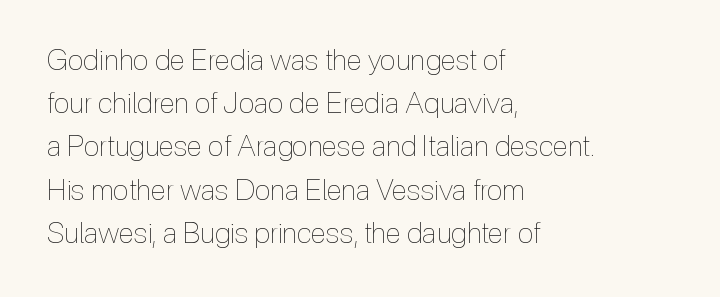
The strokes carry an ordinary text weight at most. Tracking value appears to be zero — textbook default spacing. These lines were composed using upright roman letters. The line-height multiplier appears to be the usual default.
